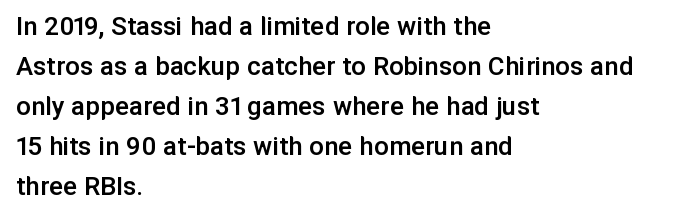
These lines carry some extra weight — a demibold, not a full bold. Successive baselines arrive at the customary interval. Character widths vary here, with narrow letters taking less room than wide ones. Plain, unruled lines of type.
